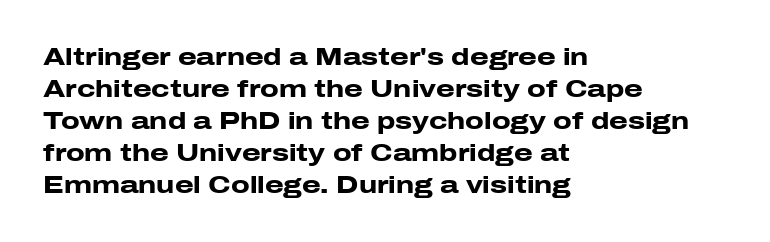
Q: Is the text bold? A: Yes.
Q: Is the text italic (slanted)? A: No, it is upright.
Q: Is the text underlined? A: No.
Q: How is the paragraph aligned? A: Left-aligned.
Q: Is the spacing between letters normal or unusually wide? A: Normal.
Q: Is the spacing between lines tight, normal or loose? A: Normal.
